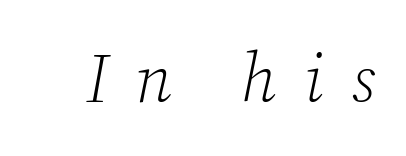
Q: Is the text bold? A: No.
Q: Is the text italic (slanted)? A: Yes, it leans right by about 12 degrees.
Q: Is the typeface a serif or a sans-serif typeface? A: Serif.
Q: Is the text underlined? A: No.
Q: Is the spacing between letters normal or unusually wide? A: Unusually wide.
Q: Width (condensed, normal, or wide)? A: Normal.
Q: Stroke contrast? A: Low.
Q: x-height? A: Medium.
Q: Monospaced? A: No.
